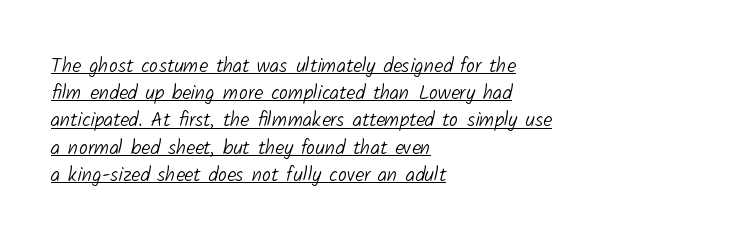
{"bold": "no", "underline": "yes", "align": "left", "line_spacing": "normal", "line_spacing_ratio": 1.36, "letter_spacing": "normal", "letter_spacing_em": 0.0, "glyph_px": 20}
